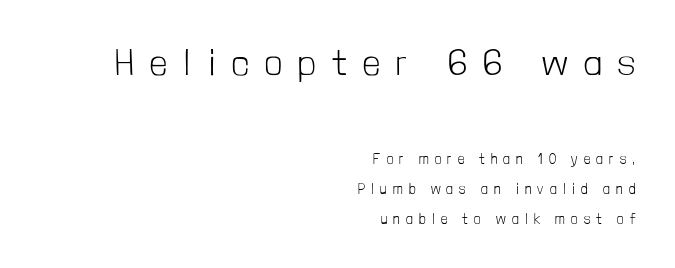
Q: Is the text bold? A: No.
Q: Is the text italic (slanted)? A: No, it is upright.
Q: Is the typeface a serif or a sans-serif typeface? A: Sans-serif.
Q: Is the text underlined? A: No.
Q: How is the paragraph aligned? A: Right-aligned.
Q: Is the spacing between letters normal or unusually wide? A: Unusually wide.
Q: Is the spacing between lines tight, normal or loose? A: Loose.
Q: Which block of text is set in a larger size, the first (top) or the second (bottom)? A: The first (top) one.
Q: Width (condensed, normal, or wide)? A: Condensed.
Q: Stroke contrast? A: Low.
Q: x-height? A: Medium.
Q: Monospaced? A: No.
